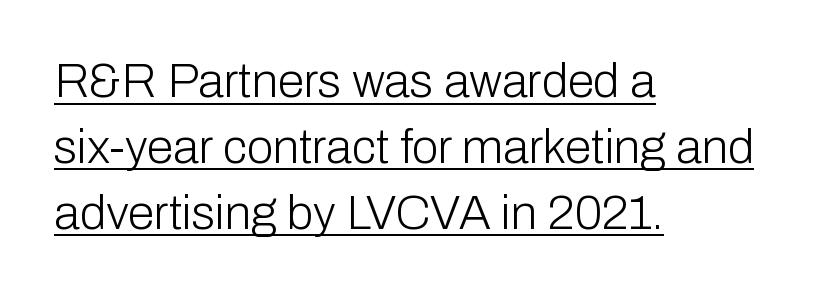
Every word sits above its own underline. Each new line begins a customary step beneath the previous one. Do the characters align in a grid? No, the font is proportional. Tracking value appears to be zero — textbook default spacing. Bold? No — there's no thickening of the strokes.
